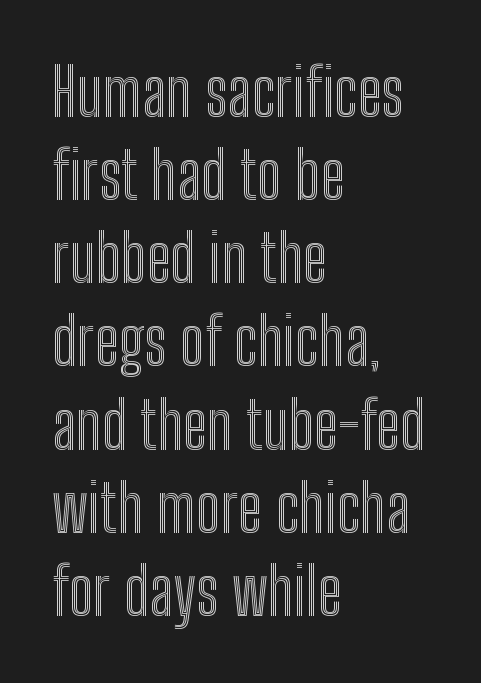
Has an underline been added? It has not. The line-height multiplier appears to be the usual default. The passage shown has conventional tracking throughout. Do the letters lean? They stand straight.
